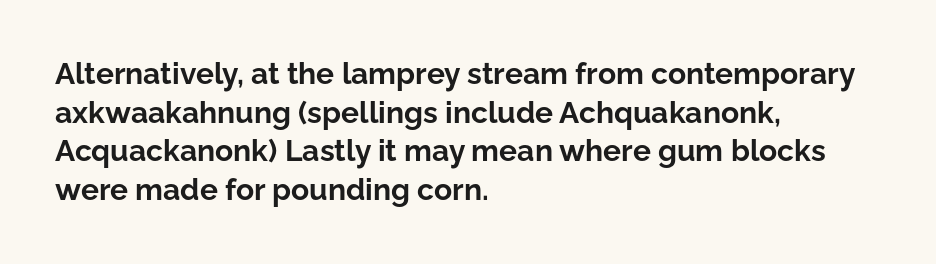
{"serif": "no", "italic": "no", "bold": "yes", "weight": "bold", "width": "normal", "stroke_contrast": "low", "x_height": "medium", "monospaced": "no", "underline": "no", "align": "left", "line_spacing": "normal", "line_spacing_ratio": 1.29, "letter_spacing": "normal", "letter_spacing_em": 0.0, "glyph_px": 30}
